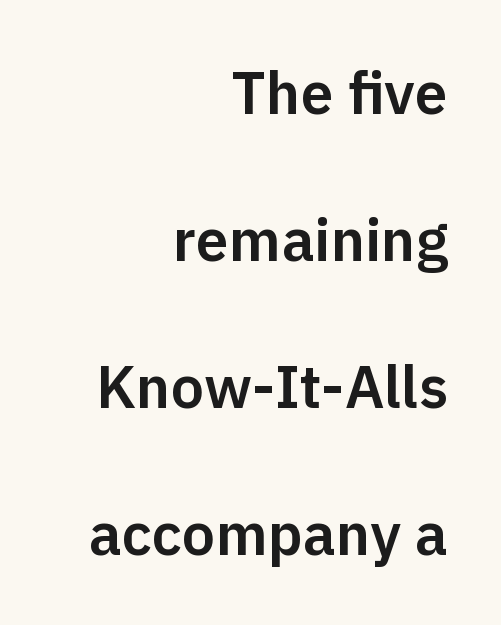
The lettering stays uniformly vertical, giving the passage a roman look. Nobody drew a line under any word here. Nope, no serifs anywhere on these letters. Is the letter spacing exaggerated? No — it looks like the ordinary default. Spacing verdict: proportional, widths tailored to each character. Leading: increased.
